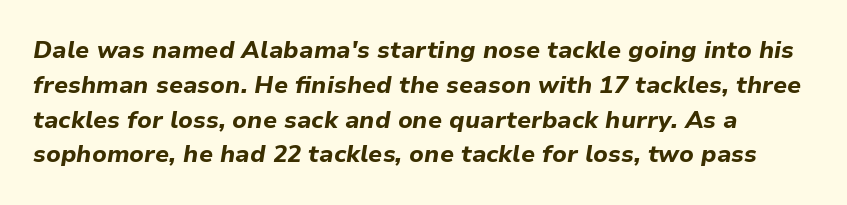
{"italic": "yes", "lean": "right", "slant_degrees": 9, "bold": "yes", "underline": "no", "line_spacing": "normal", "line_spacing_ratio": 1.45, "letter_spacing": "normal", "letter_spacing_em": 0.0, "glyph_px": 24}
